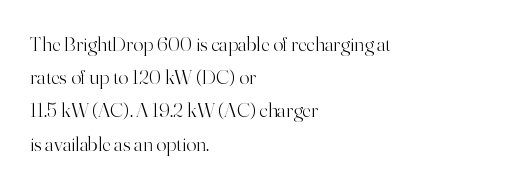
The image shows 21 px text type, upright; set left-aligned, normal line spacing (1.58x), normal letter spacing, not underlined.
